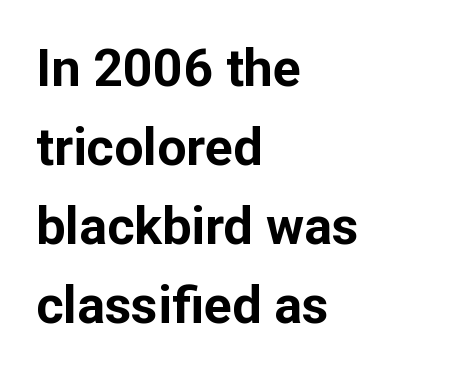
Q: Is the text bold? A: Yes.
Q: Is the text italic (slanted)? A: No, it is upright.
Q: Is the typeface a serif or a sans-serif typeface? A: Sans-serif.
Q: Is the text underlined? A: No.
Q: How is the paragraph aligned? A: Left-aligned.
Q: Is the spacing between letters normal or unusually wide? A: Normal.
Q: Is the spacing between lines tight, normal or loose? A: Normal.
Q: Width (condensed, normal, or wide)? A: Normal.
Q: Stroke contrast? A: Low.
Q: x-height? A: Medium.
Q: Monospaced? A: No.
